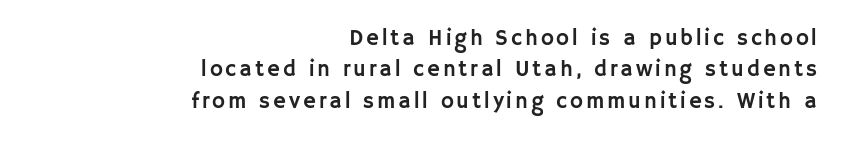
The image shows 22 px text type, upright; set right-aligned, normal line spacing (1.43x), not underlined.
